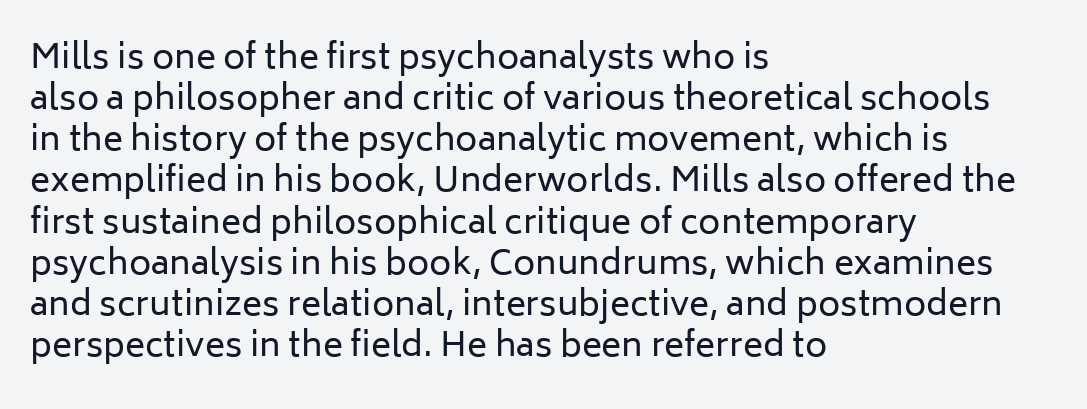
Q: Is the text bold? A: No.
Q: Is the text italic (slanted)? A: No, it is upright.
Q: Is the typeface a serif or a sans-serif typeface? A: Sans-serif.
Q: Is the text underlined? A: No.
Q: How is the paragraph aligned? A: Left-aligned.
Q: Is the spacing between letters normal or unusually wide? A: Normal.
Q: Width (condensed, normal, or wide)? A: Normal.
Q: Stroke contrast? A: Low.
Q: x-height? A: Medium.
Q: Monospaced? A: No.
